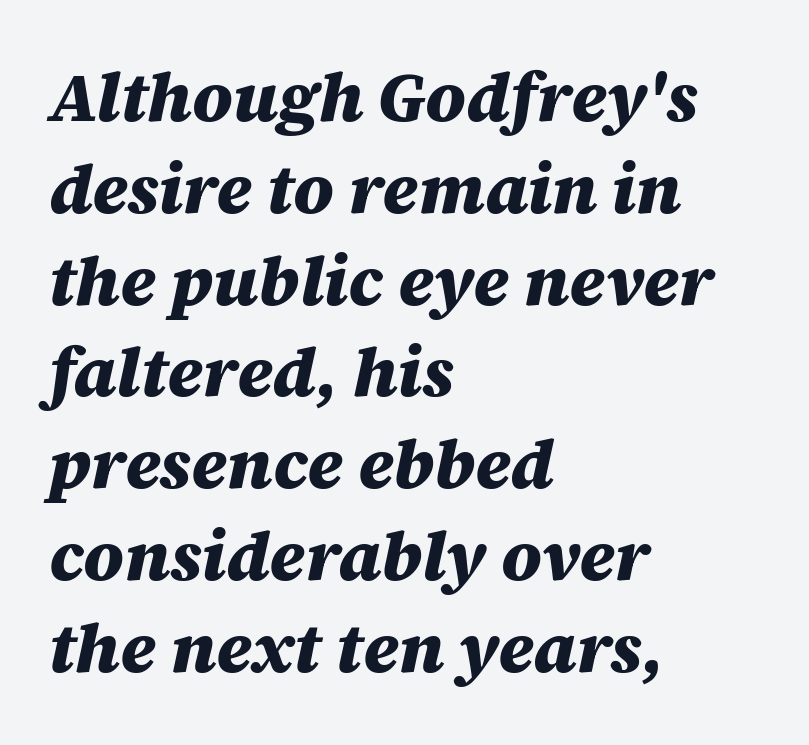
Q: Is the text bold? A: Yes.
Q: Is the text italic (slanted)? A: Yes, it leans right by about 12 degrees.
Q: Is the text underlined? A: No.
Q: How is the paragraph aligned? A: Left-aligned.
Q: Is the spacing between letters normal or unusually wide? A: Normal.
Q: Is the spacing between lines tight, normal or loose? A: Normal.
Q: Width (condensed, normal, or wide)? A: Normal.
Q: Stroke contrast? A: Medium.
Q: x-height? A: Large.
Q: Monospaced? A: No.
